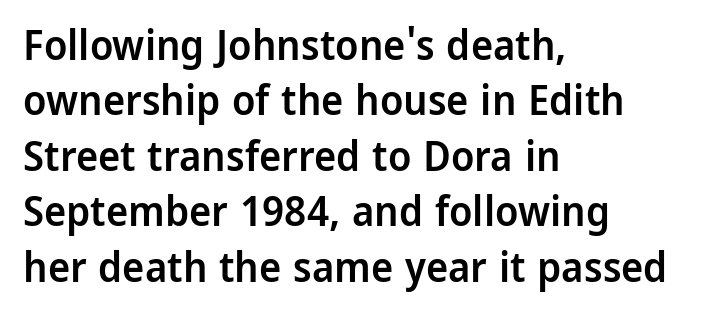
The image shows 42 px semibold sans-serif type, upright; set left-aligned, normal line spacing (1.32x), normal letter spacing, not underlined; low stroke contrast and a medium x-height.
